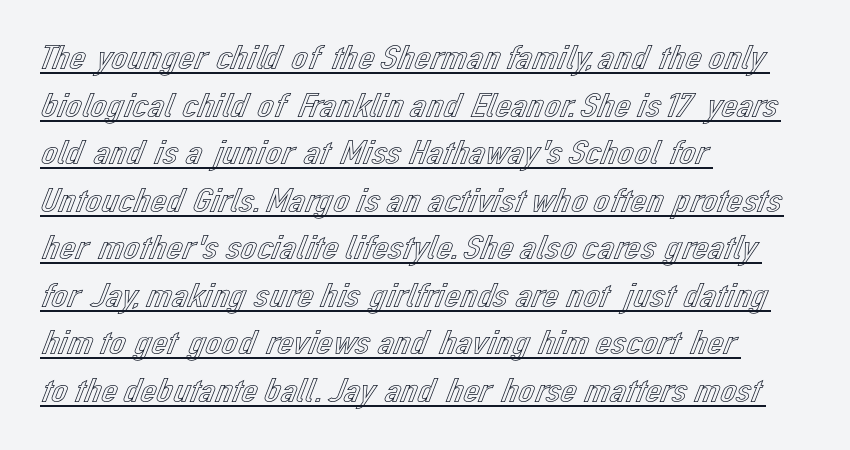
Do the characters align in a grid? No, the font is proportional. This sample keeps an unexceptional amount of space between lines. Nothing unusual about the tracking: characters are spaced as the font intends. Underline: present. Is the block centered? No — it sits flush against the left margin.
